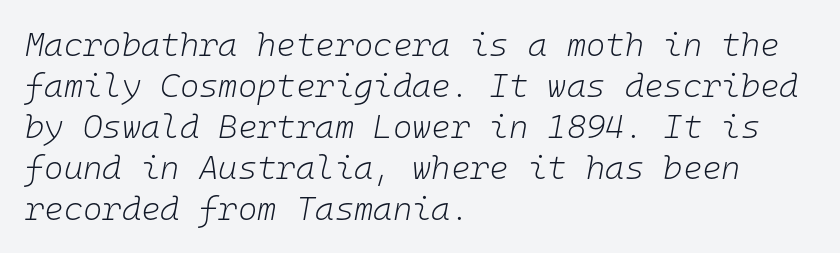
{"italic": "yes", "lean": "right", "slant_degrees": 10, "bold": "no", "weight": "light", "width": "normal", "stroke_contrast": "low", "x_height": "medium", "monospaced": "yes", "underline": "no", "align": "left", "line_spacing_ratio": 1.24, "letter_spacing": "normal", "letter_spacing_em": 0.0, "glyph_px": 33}
